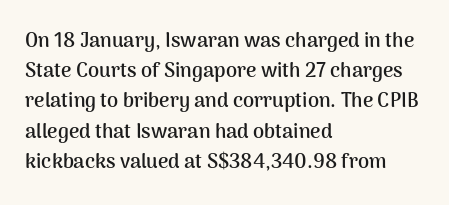
Q: Is the text bold? A: Yes.
Q: Is the text italic (slanted)? A: No, it is upright.
Q: Is the text underlined? A: No.
Q: How is the paragraph aligned? A: Left-aligned.
Q: Is the spacing between letters normal or unusually wide? A: Normal.
Q: Is the spacing between lines tight, normal or loose? A: Normal.
